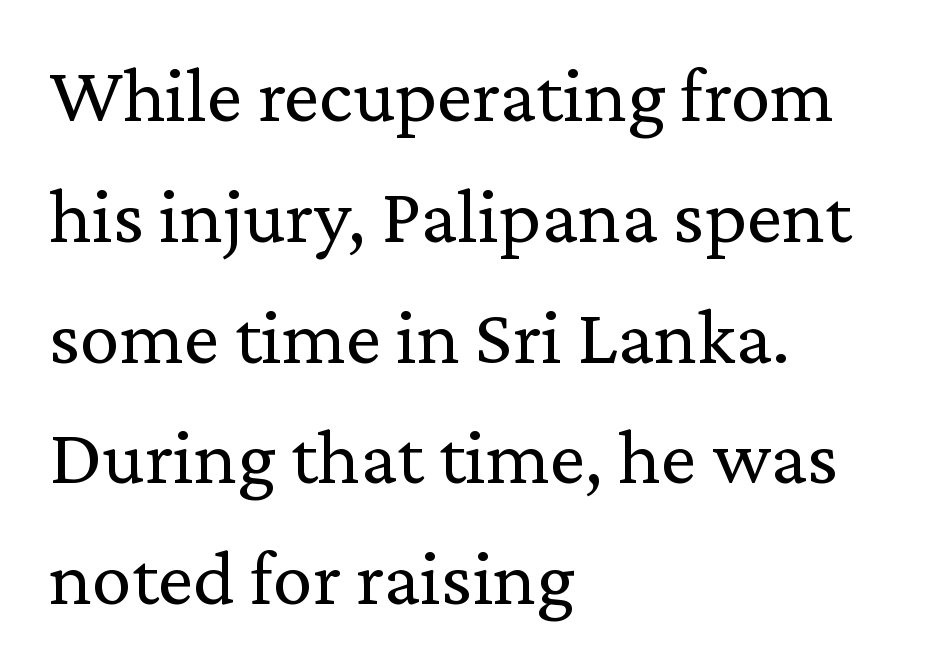
Q: Is the text bold? A: No.
Q: Is the text italic (slanted)? A: No, it is upright.
Q: Is the typeface a serif or a sans-serif typeface? A: Serif.
Q: Is the text underlined? A: No.
Q: How is the paragraph aligned? A: Left-aligned.
Q: Is the spacing between letters normal or unusually wide? A: Normal.
Q: Is the spacing between lines tight, normal or loose? A: Normal.
Q: Width (condensed, normal, or wide)? A: Normal.
Q: Stroke contrast? A: Medium.
Q: x-height? A: Medium.
Q: Monospaced? A: No.
